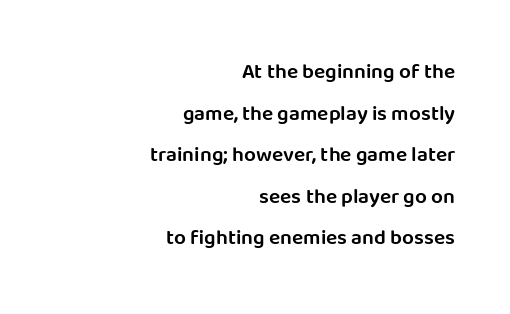
The image shows 21 px text type, upright; set right-aligned, loose line spacing (1.98x), normal letter spacing, not underlined.
